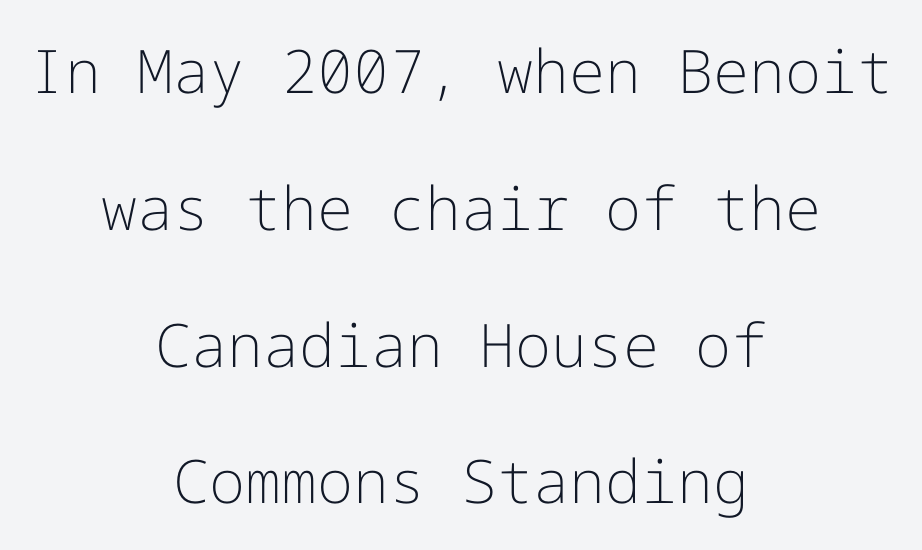
Q: Is the text bold? A: No.
Q: Is the text italic (slanted)? A: No, it is upright.
Q: Is the typeface a serif or a sans-serif typeface? A: Sans-serif.
Q: Is the text underlined? A: No.
Q: How is the paragraph aligned? A: Centered.
Q: Is the spacing between letters normal or unusually wide? A: Normal.
Q: Is the spacing between lines tight, normal or loose? A: Loose.
Q: Width (condensed, normal, or wide)? A: Normal.
Q: Stroke contrast? A: Low.
Q: x-height? A: Medium.
